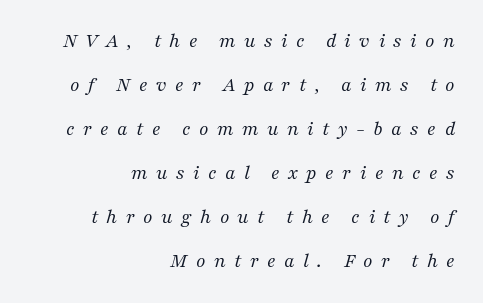
The string is rendered with underlining switched off. The lines are spread far apart with generous leading. Style check: oblique. Where is the straight margin? On the right. Is this a heavy cut? Hardly; it is regular or lighter. The letters are spread apart with noticeably loose tracking.
